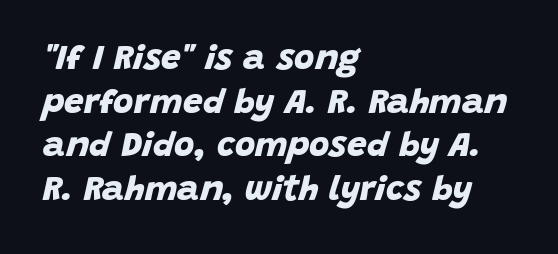
Q: Is the text bold? A: Yes.
Q: Is the typeface a serif or a sans-serif typeface? A: Sans-serif.
Q: Is the text underlined? A: No.
Q: How is the paragraph aligned? A: Left-aligned.
Q: Is the spacing between letters normal or unusually wide? A: Normal.
Q: Is the spacing between lines tight, normal or loose? A: Normal.
Q: Width (condensed, normal, or wide)? A: Normal.
Q: Stroke contrast? A: Low.
Q: x-height? A: Large.
Q: Monospaced? A: No.
